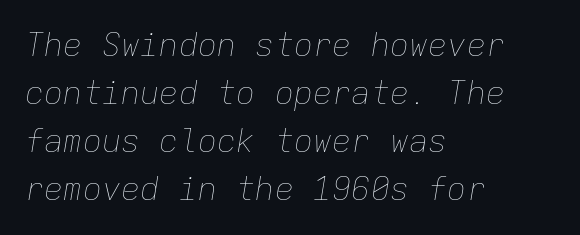
The image shows 32 px thin type, italic (leaning right), monospaced; set left-aligned, normal line spacing (1.5x), normal letter spacing, not underlined; low stroke contrast and a medium x-height.
